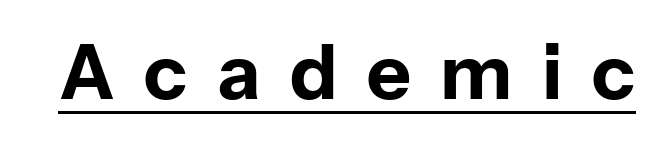
{"serif": "no", "italic": "no", "bold": "yes", "weight": "bold", "width": "normal", "stroke_contrast": "low", "x_height": "medium", "monospaced": "no", "underline": "yes", "letter_spacing": "wide", "letter_spacing_em": 0.39, "glyph_px": 76}
